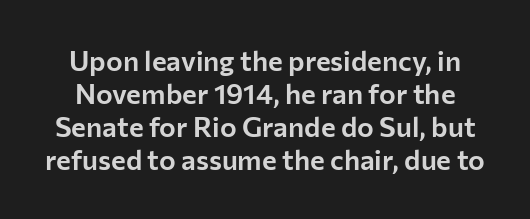
The image shows 28 px sans-serif type, upright; set line spacing 1.18x, normal letter spacing, not underlined; low stroke contrast and a medium x-height.
